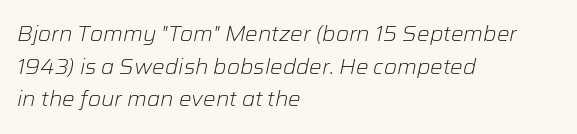
{"italic": "yes", "lean": "right", "slant_degrees": 12, "bold": "no", "underline": "no", "align": "left", "line_spacing": "normal", "line_spacing_ratio": 1.55, "letter_spacing": "normal", "letter_spacing_em": 0.0, "glyph_px": 21}
